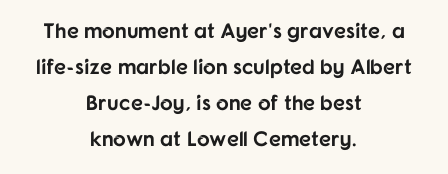
{"italic": "no", "bold": "yes", "underline": "no", "align": "center", "line_spacing_ratio": 1.71, "letter_spacing": "normal", "letter_spacing_em": 0.0, "glyph_px": 21}
